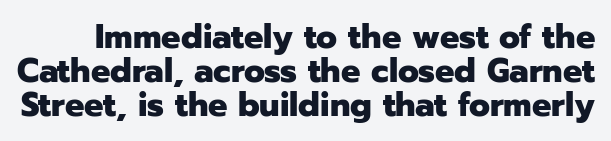
Q: Is the text bold? A: Yes.
Q: Is the text italic (slanted)? A: No, it is upright.
Q: Is the typeface a serif or a sans-serif typeface? A: Sans-serif.
Q: Is the text underlined? A: No.
Q: Is the spacing between letters normal or unusually wide? A: Normal.
Q: Is the spacing between lines tight, normal or loose? A: Tight.
Q: Width (condensed, normal, or wide)? A: Normal.
Q: Stroke contrast? A: Low.
Q: x-height? A: Medium.
Q: Monospaced? A: No.
